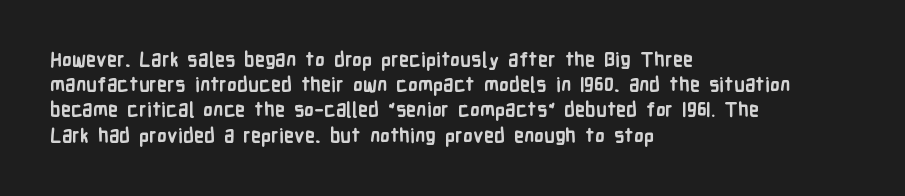
Q: Is the text bold? A: Yes.
Q: Is the text italic (slanted)? A: No, it is upright.
Q: Is the text underlined? A: No.
Q: How is the paragraph aligned? A: Left-aligned.
Q: Is the spacing between letters normal or unusually wide? A: Normal.
Q: Is the spacing between lines tight, normal or loose? A: Normal.
